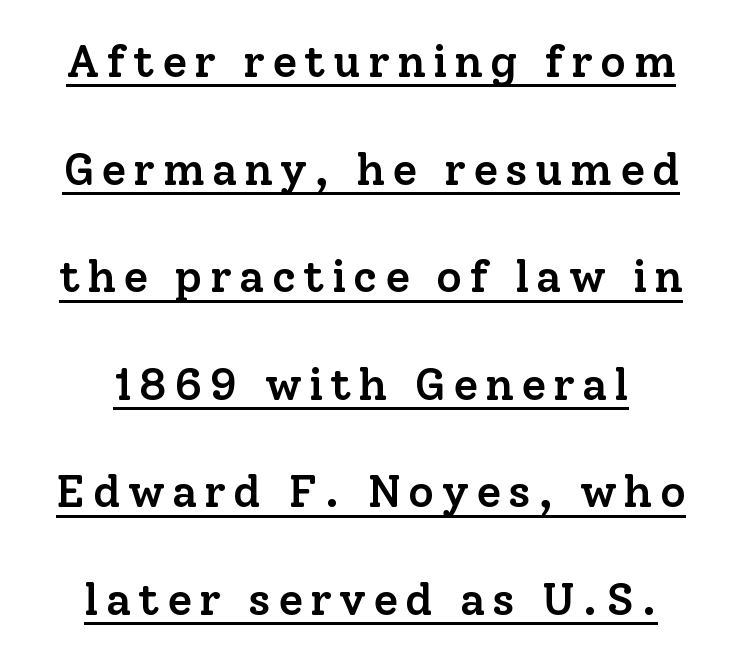
The image shows 45 px semibold serif type, upright; set centered, loose line spacing (2.39x), underlined; low stroke contrast and a medium x-height.
